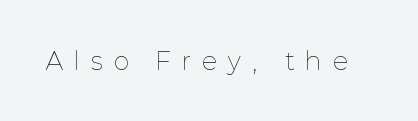
The image shows 24 px text type, upright; set unusually wide letter spacing (+0.47 em), not underlined.
